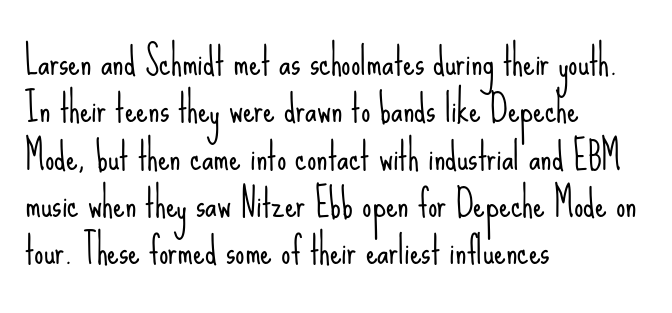
{"serif": "no", "italic": "no", "bold": "no", "weight": "light", "width": "condensed", "stroke_contrast": "low", "x_height": "small", "monospaced": "no", "underline": "no", "align": "left", "line_spacing": "normal", "line_spacing_ratio": 1.28, "letter_spacing": "normal", "letter_spacing_em": 0.0, "glyph_px": 37}
